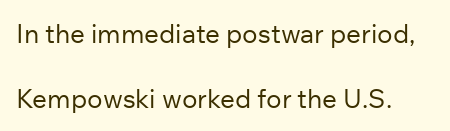
This is not heavy type; no bold has been used. The specimen omits any rule beneath the text block's lines. Ascenders rise straight up at ninety degrees. In terms of leading, this rendering errs on the spacious side.
